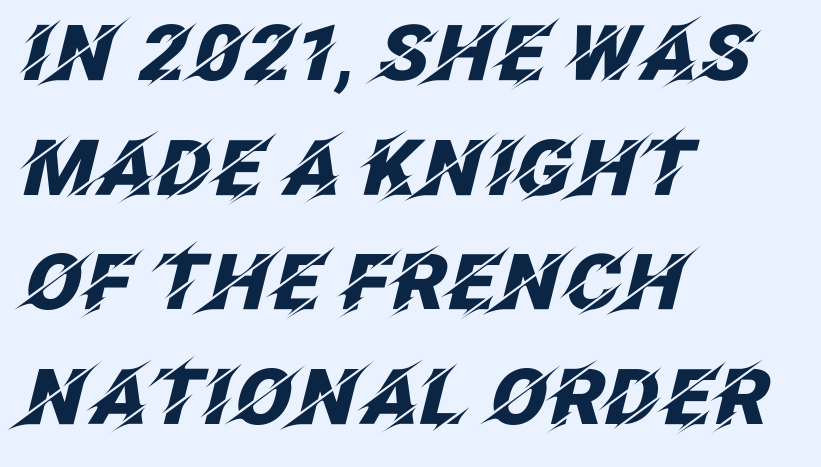
Q: Is the text bold? A: Yes.
Q: Is the text italic (slanted)? A: Yes, it leans right by about 12 degrees.
Q: Is the text underlined? A: No.
Q: How is the paragraph aligned? A: Left-aligned.
Q: Is the spacing between letters normal or unusually wide? A: Normal.
Q: Is the spacing between lines tight, normal or loose? A: Normal.
Q: Width (condensed, normal, or wide)? A: Normal.
Q: Stroke contrast? A: Low.
Q: x-height? A: Large.
Q: Monospaced? A: No.
